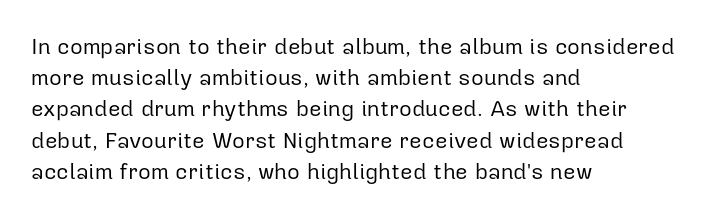
Every row of glyphs begins at an identical x-position on the left. The typesetting does not lean heavy: it is not bold. One glance says typical: line gaps are just what's usual. Underlining? Definitely not there.
